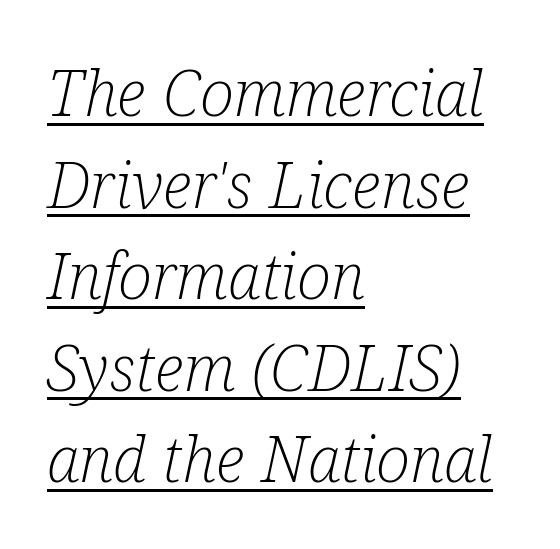
In CSS terms this would be text-align: left. You can see a thin bar hugging the bottom of the glyphs. In terms of posture, this sample is oblique. This sample has the flowing, uneven cadence of proportional lettering. Regarding serifs, this sample has them.
